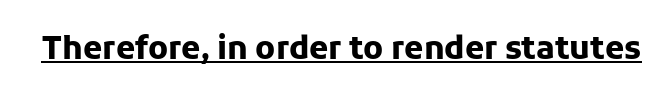
{"serif": "no", "italic": "no", "bold": "yes", "weight": "heavy", "width": "normal", "stroke_contrast": "low", "x_height": "medium", "monospaced": "no", "underline": "yes", "letter_spacing": "normal", "letter_spacing_em": 0.0, "glyph_px": 31}
